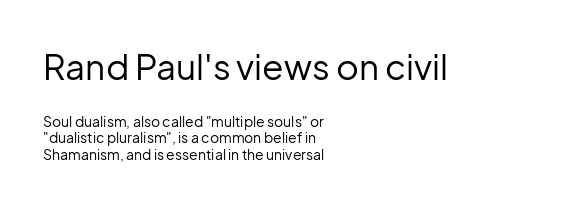
The image shows 35 px regular-weight sans-serif type, upright; set left-aligned, line spacing 1.17x, normal letter spacing, not underlined; the first (top) block is 2.5x larger; low stroke contrast and a medium x-height.
